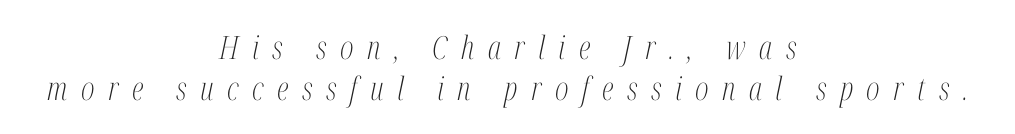
Q: Is the text bold? A: No.
Q: Is the text italic (slanted)? A: Yes, it leans right by about 12 degrees.
Q: Is the typeface a serif or a sans-serif typeface? A: Serif.
Q: Is the text underlined? A: No.
Q: How is the paragraph aligned? A: Centered.
Q: Is the spacing between letters normal or unusually wide? A: Unusually wide.
Q: Is the spacing between lines tight, normal or loose? A: Normal.
Q: Width (condensed, normal, or wide)? A: Condensed.
Q: Stroke contrast? A: Medium.
Q: x-height? A: Medium.
Q: Monospaced? A: No.
